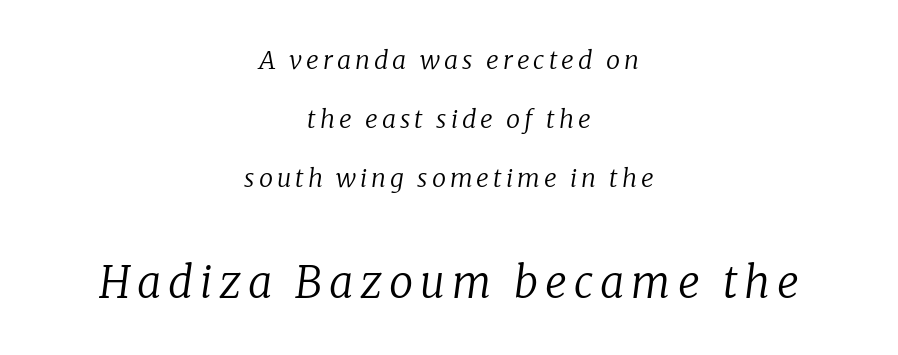
Block two is the big one; block one sits smaller above it. Regarding serifs, this sample has them. The lettering tilts uniformly, giving the passage an italic look. Reading down the column, the eye jumps a long way to each next line. Varying glyph widths throughout — classic text-font behaviour.
